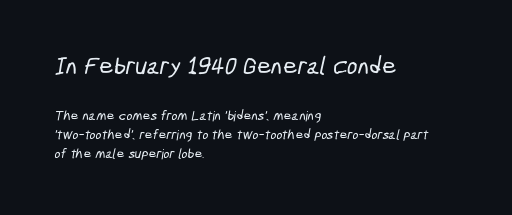
The image shows 25 px text type; set left-aligned, normal line spacing (1.35x), normal letter spacing, not underlined; the first (top) block is 1.79x larger.
